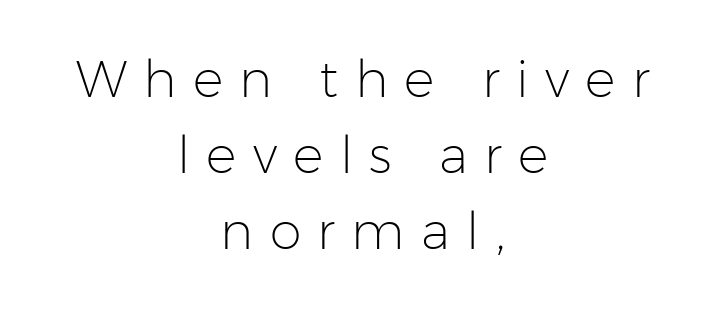
The image shows 51 px light sans-serif type, upright; set centered, normal line spacing (1.49x), unusually wide letter spacing (+0.32 em), not underlined; low stroke contrast and a medium x-height.
